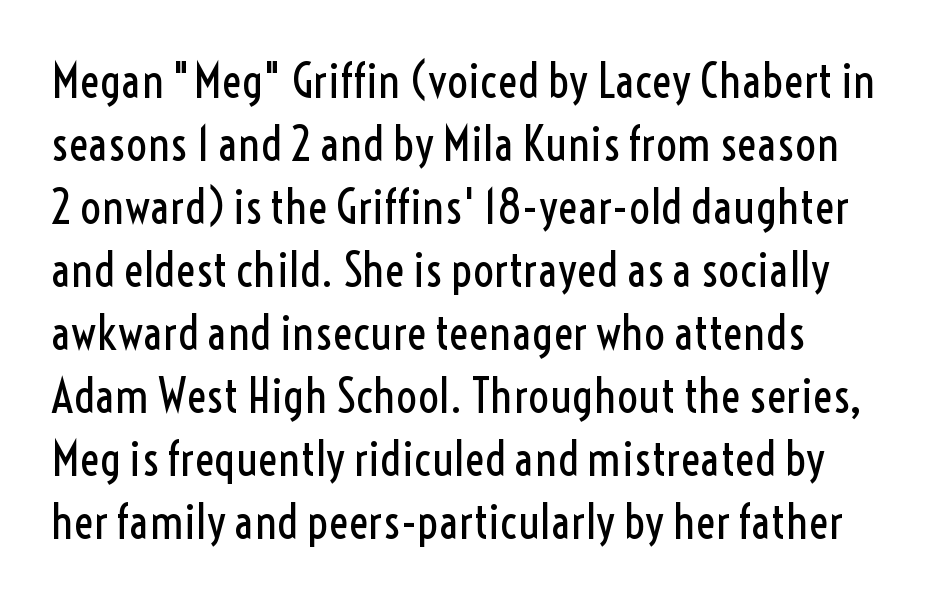
{"serif": "no", "italic": "no", "bold": "no", "weight": "regular", "width": "condensed", "x_height": "medium", "monospaced": "no", "underline": "no", "line_spacing": "normal", "line_spacing_ratio": 1.34, "letter_spacing": "normal", "letter_spacing_em": 0.0, "glyph_px": 47}
